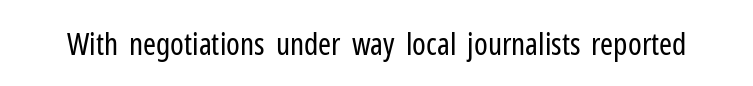
Q: Is the text bold? A: No.
Q: Is the text italic (slanted)? A: No, it is upright.
Q: Is the typeface a serif or a sans-serif typeface? A: Sans-serif.
Q: Is the text underlined? A: No.
Q: Is the spacing between letters normal or unusually wide? A: Normal.
Q: Width (condensed, normal, or wide)? A: Condensed.
Q: Stroke contrast? A: Low.
Q: x-height? A: Medium.
Q: Monospaced? A: No.
